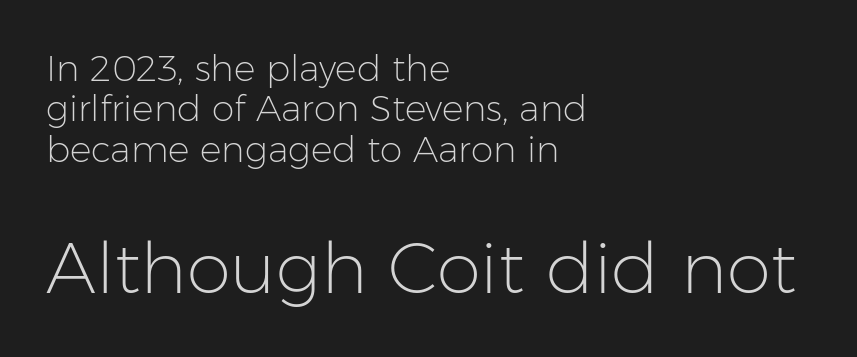
The image shows 71 px light sans-serif type, upright; set left-aligned, tight line spacing (1.12x), normal letter spacing, not underlined; the second (bottom) block is 1.97x larger; low stroke contrast and a medium x-height.
